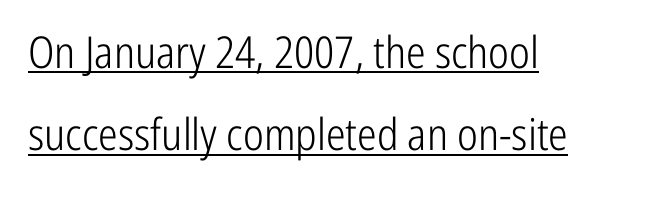
The image shows 44 px light, condensed sans-serif type, upright; set left-aligned, line spacing 1.87x, normal letter spacing, underlined; low stroke contrast and a medium x-height.
